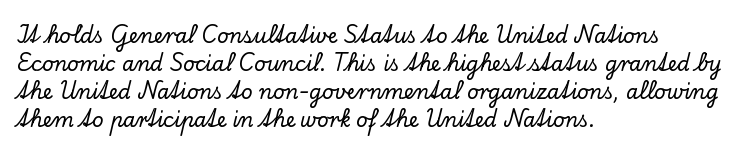
Q: Is the text italic (slanted)? A: Yes.
Q: Is the text underlined? A: No.
Q: How is the paragraph aligned? A: Left-aligned.
Q: Is the spacing between letters normal or unusually wide? A: Normal.
Q: Is the spacing between lines tight, normal or loose? A: Normal.
